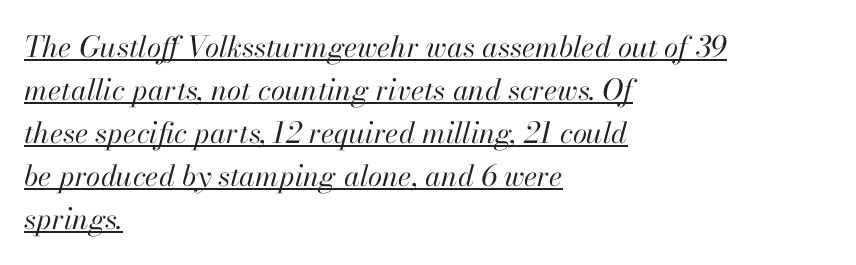
Q: Is the text bold? A: No.
Q: Is the text italic (slanted)? A: Yes, it leans right by about 13 degrees.
Q: Is the text underlined? A: Yes.
Q: How is the paragraph aligned? A: Left-aligned.
Q: Is the spacing between letters normal or unusually wide? A: Normal.
Q: Is the spacing between lines tight, normal or loose? A: Normal.
Q: Width (condensed, normal, or wide)? A: Normal.
Q: Stroke contrast? A: High.
Q: x-height? A: Small.
Q: Monospaced? A: No.
